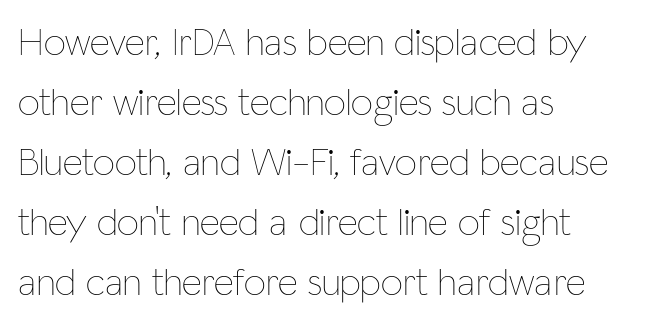
Spacing verdict: proportional, widths tailored to each character. The specimen omits any rule beneath the text block's lines. Nope, not italic — everything's standing straight. Nobody touched the tracking dial on this one.
